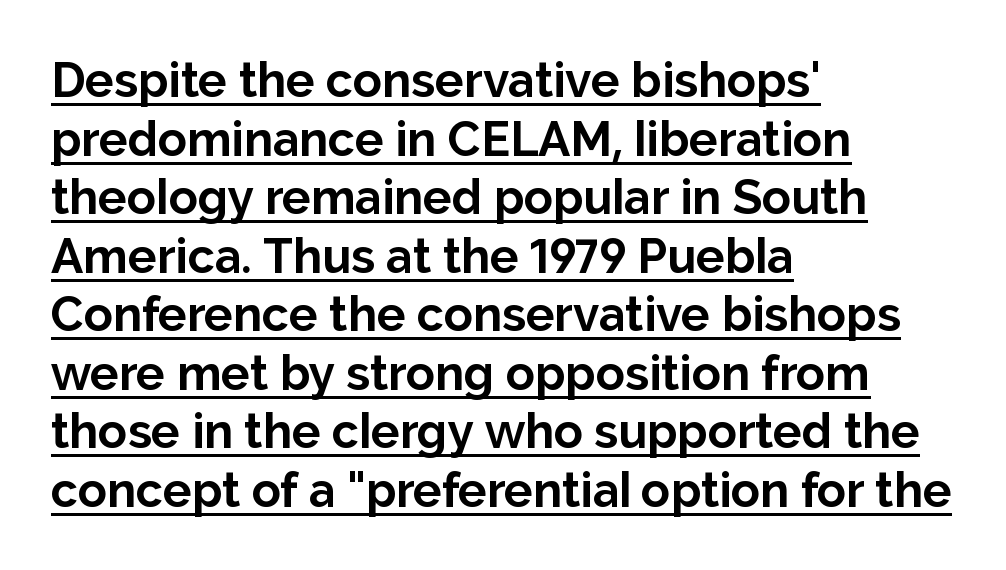
Q: Is the text bold? A: Yes.
Q: Is the text italic (slanted)? A: No, it is upright.
Q: Is the typeface a serif or a sans-serif typeface? A: Sans-serif.
Q: Is the text underlined? A: Yes.
Q: How is the paragraph aligned? A: Left-aligned.
Q: Is the spacing between letters normal or unusually wide? A: Normal.
Q: Width (condensed, normal, or wide)? A: Normal.
Q: Stroke contrast? A: Low.
Q: x-height? A: Medium.
Q: Monospaced? A: No.
